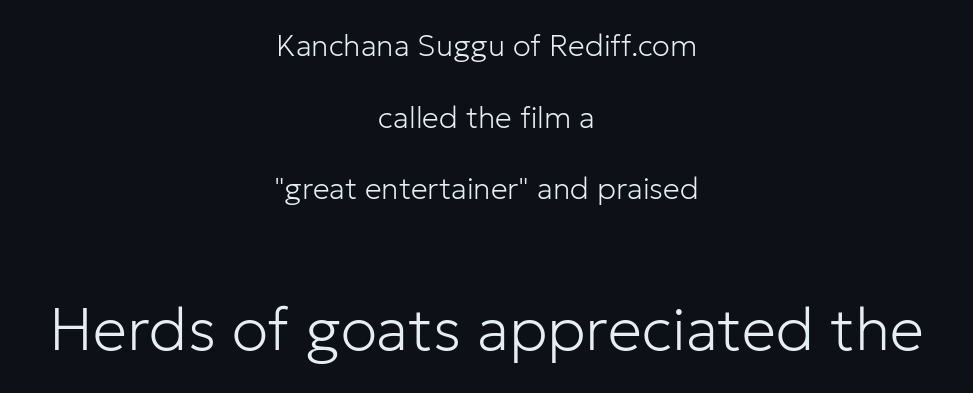
The image shows 61 px light sans-serif type, upright; set centered, loose line spacing (2.39x), normal letter spacing, not underlined; the second (bottom) block is 2.03x larger; low stroke contrast and a medium x-height.
